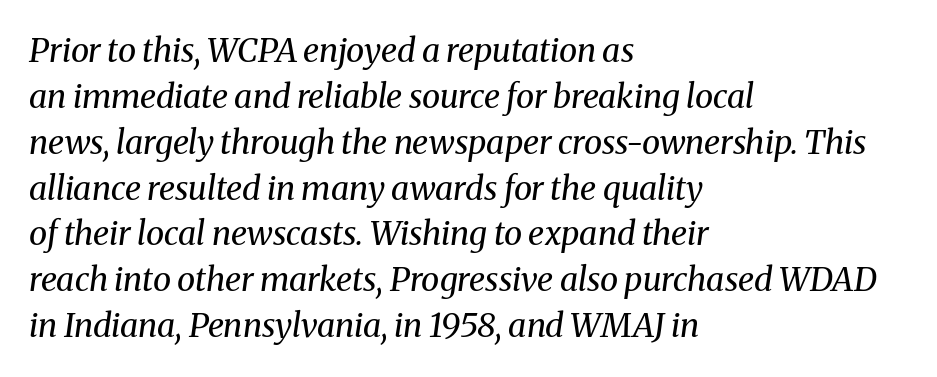
The image shows 33 px regular-weight serif type, italic (leaning right); set left-aligned, normal line spacing (1.39x), normal letter spacing, not underlined; medium stroke contrast and a medium x-height.
